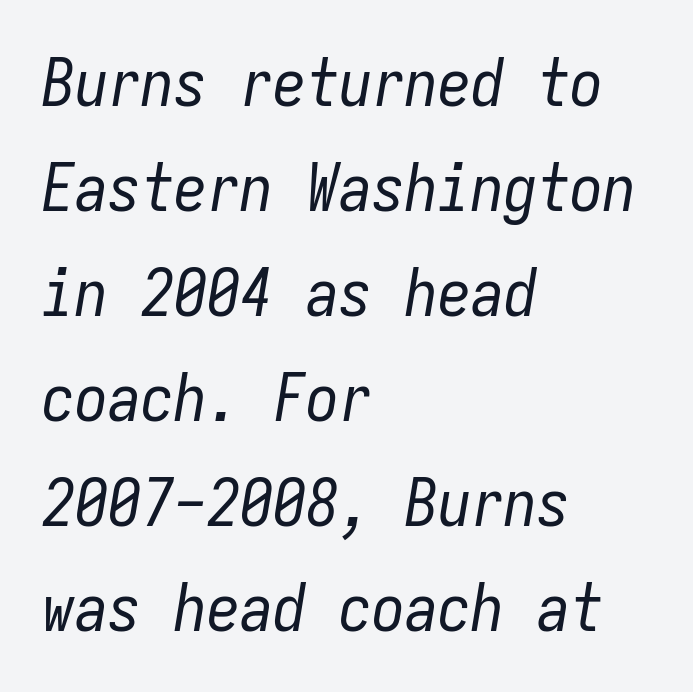
{"italic": "yes", "lean": "right", "slant_degrees": 9, "bold": "no", "weight": "regular", "width": "condensed", "stroke_contrast": "low", "x_height": "medium", "monospaced": "yes", "underline": "no", "align": "left", "line_spacing": "normal", "line_spacing_ratio": 1.59, "letter_spacing": "normal", "letter_spacing_em": 0.0, "glyph_px": 66}
